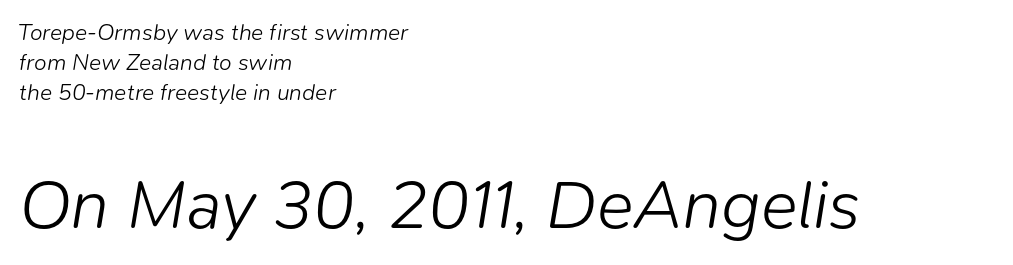
The image shows 69 px light type, italic (leaning right); set left-aligned, normal line spacing (1.31x), normal letter spacing, not underlined; the second (bottom) block is 3.0x larger; low stroke contrast and a medium x-height.
